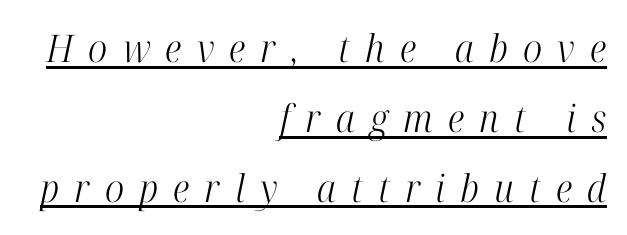
{"serif": "yes", "italic": "yes", "lean": "right", "slant_degrees": 12, "bold": "no", "weight": "light", "width": "condensed", "stroke_contrast": "high", "x_height": "medium", "monospaced": "no", "underline": "yes", "align": "right", "line_spacing_ratio": 1.84, "letter_spacing": "wide", "letter_spacing_em": 0.4, "glyph_px": 38}
